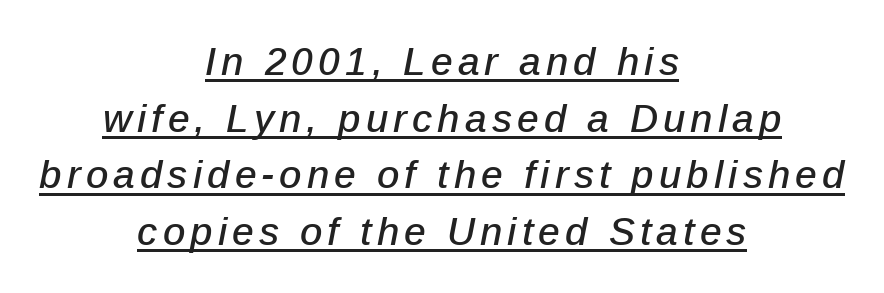
Q: Is the text italic (slanted)? A: Yes, it leans right by about 12 degrees.
Q: Is the text underlined? A: Yes.
Q: How is the paragraph aligned? A: Centered.
Q: Is the spacing between lines tight, normal or loose? A: Normal.
Q: Width (condensed, normal, or wide)? A: Normal.
Q: Stroke contrast? A: Low.
Q: x-height? A: Medium.
Q: Monospaced? A: No.
